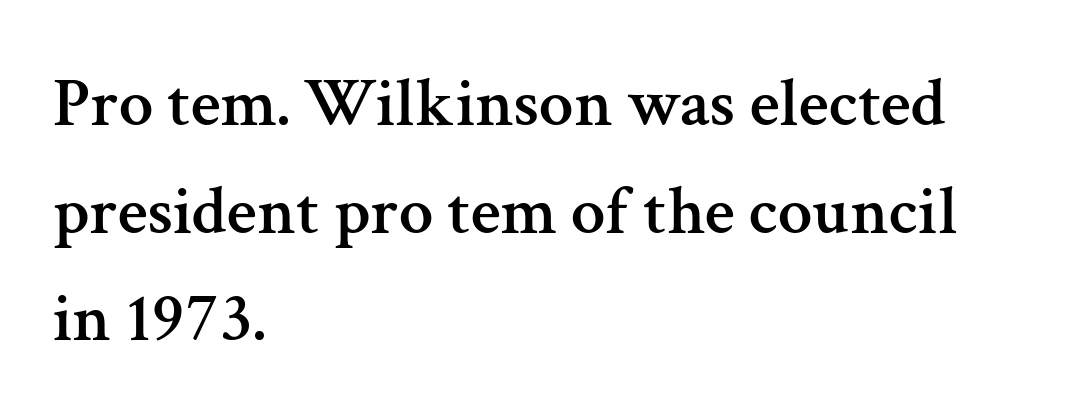
{"serif": "yes", "italic": "no", "width": "normal", "stroke_contrast": "medium", "x_height": "medium", "monospaced": "no", "underline": "no", "align": "left", "line_spacing": "normal", "line_spacing_ratio": 1.56, "letter_spacing": "normal", "letter_spacing_em": 0.0, "glyph_px": 69}
